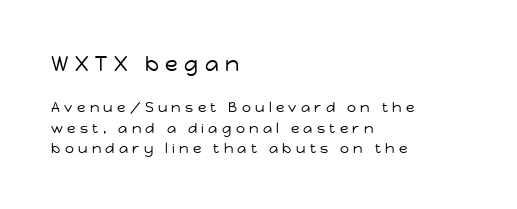
Descenders hang freely into open space. Tracking value appears strongly positive — letters spread wide. Visually, the top section dominates because its glyphs are scaled up. The type sits square on the baseline with zero lean. The characters are drawn with everyday or finer stroke widths.
